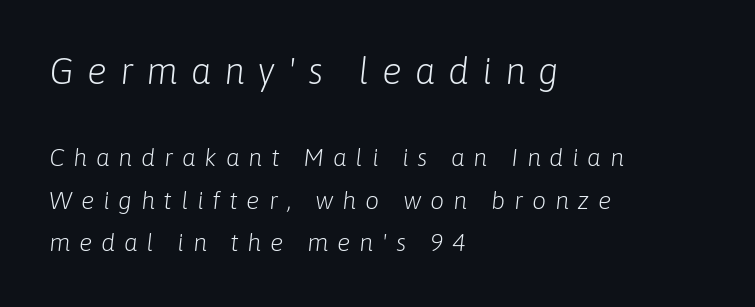
{"italic": "yes", "lean": "right", "slant_degrees": 6, "bold": "no", "weight": "light", "width": "normal", "stroke_contrast": "low", "x_height": "medium", "monospaced": "no", "underline": "no", "align": "left", "line_spacing_ratio": 1.71, "letter_spacing": "wide", "letter_spacing_em": 0.35, "larger_block": "first", "size_ratio": 1.48, "glyph_px": 37}
